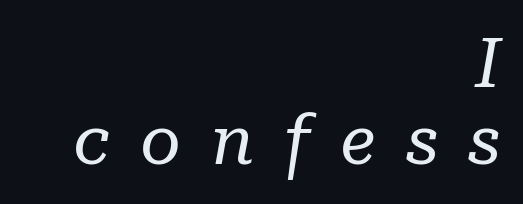
The image shows 70 px regular-weight serif type, italic (leaning right); set right-aligned, tight line spacing (1.1x), unusually wide letter spacing (+0.43 em), not underlined; low stroke contrast and a medium x-height.
